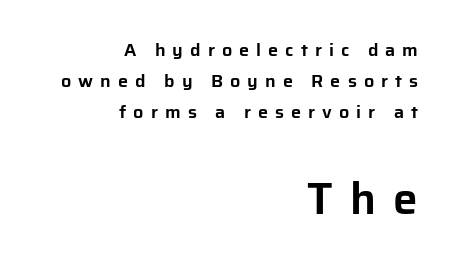
{"serif": "no", "italic": "no", "width": "normal", "stroke_contrast": "low", "x_height": "medium", "monospaced": "no", "underline": "no", "align": "right", "line_spacing_ratio": 1.73, "letter_spacing": "wide", "letter_spacing_em": 0.39, "larger_block": "second", "size_ratio": 2.44, "glyph_px": 44}
